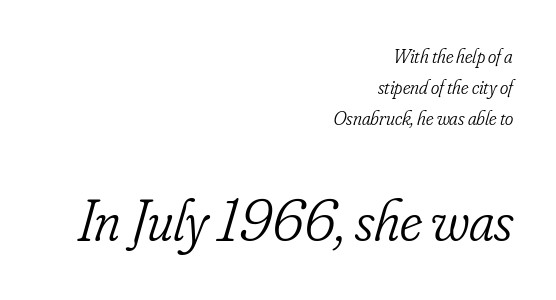
Q: Is the text bold? A: No.
Q: Is the text italic (slanted)? A: Yes, it leans right by about 16 degrees.
Q: Is the typeface a serif or a sans-serif typeface? A: Serif.
Q: Is the text underlined? A: No.
Q: How is the paragraph aligned? A: Right-aligned.
Q: Is the spacing between letters normal or unusually wide? A: Normal.
Q: Is the spacing between lines tight, normal or loose? A: Normal.
Q: Which block of text is set in a larger size, the first (top) or the second (bottom)? A: The second (bottom) one.
Q: Width (condensed, normal, or wide)? A: Condensed.
Q: Stroke contrast? A: Low.
Q: x-height? A: Small.
Q: Monospaced? A: No.
